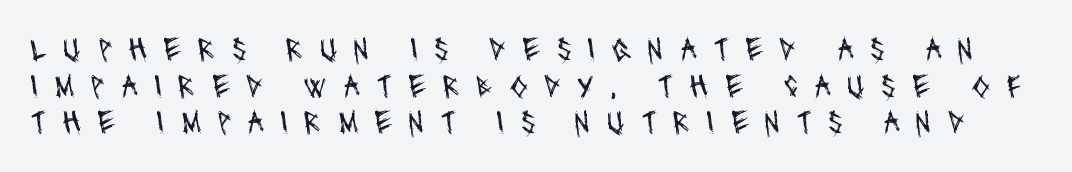
Q: Is the text bold? A: No.
Q: Is the typeface a serif or a sans-serif typeface? A: Sans-serif.
Q: Is the text underlined? A: No.
Q: Is the spacing between letters normal or unusually wide? A: Unusually wide.
Q: Is the spacing between lines tight, normal or loose? A: Tight.
Q: Width (condensed, normal, or wide)? A: Condensed.
Q: Stroke contrast? A: Medium.
Q: x-height? A: Large.
Q: Monospaced? A: No.
